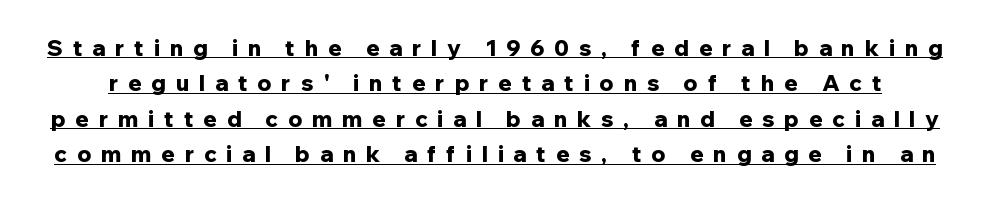
{"italic": "no", "bold": "yes", "underline": "yes", "line_spacing": "normal", "line_spacing_ratio": 1.61, "letter_spacing": "wide", "letter_spacing_em": 0.45, "glyph_px": 22}
